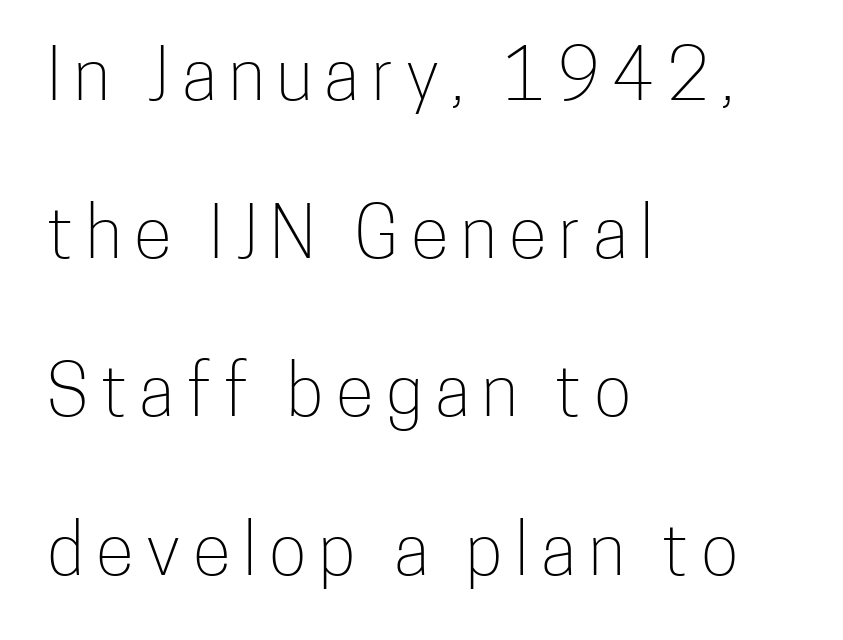
Q: Is the text bold? A: No.
Q: Is the text italic (slanted)? A: No, it is upright.
Q: Is the typeface a serif or a sans-serif typeface? A: Sans-serif.
Q: Is the text underlined? A: No.
Q: How is the paragraph aligned? A: Left-aligned.
Q: Is the spacing between lines tight, normal or loose? A: Loose.
Q: Width (condensed, normal, or wide)? A: Condensed.
Q: Stroke contrast? A: Low.
Q: x-height? A: Medium.
Q: Monospaced? A: No.
